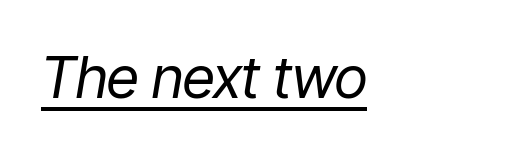
The image shows 58 px regular-weight, condensed type, italic (leaning right); set normal letter spacing, underlined; low stroke contrast and a medium x-height.
